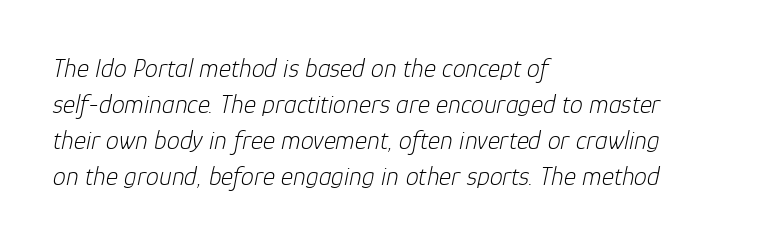
Caption: standard tracking, unaltered. The lettering tilts uniformly, giving the passage an italic look. All the whitespace from short lines collects on the right. Each stroke keeps to a modest, everyday thickness or less.
